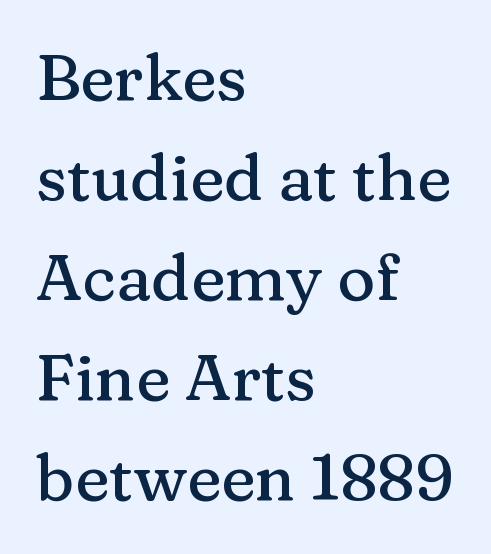
{"serif": "yes", "italic": "no", "width": "normal", "stroke_contrast": "medium", "x_height": "medium", "monospaced": "no", "underline": "no", "align": "left", "line_spacing": "normal", "line_spacing_ratio": 1.54, "letter_spacing": "normal", "letter_spacing_em": 0.0, "glyph_px": 65}
